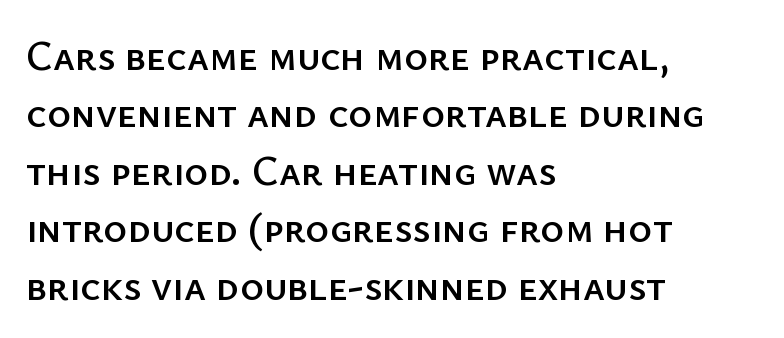
{"serif": "no", "italic": "no", "width": "normal", "stroke_contrast": "low", "x_height": "medium", "monospaced": "no", "underline": "no", "align": "left", "line_spacing": "normal", "line_spacing_ratio": 1.4, "letter_spacing": "normal", "letter_spacing_em": 0.0, "glyph_px": 41}
